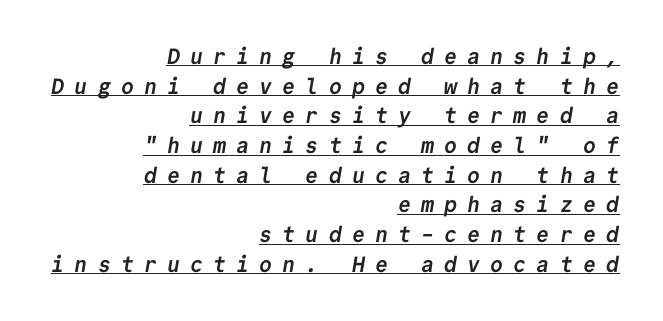
Q: Is the text bold? A: Yes.
Q: Is the text underlined? A: Yes.
Q: How is the paragraph aligned? A: Right-aligned.
Q: Is the spacing between letters normal or unusually wide? A: Unusually wide.
Q: Is the spacing between lines tight, normal or loose? A: Normal.
